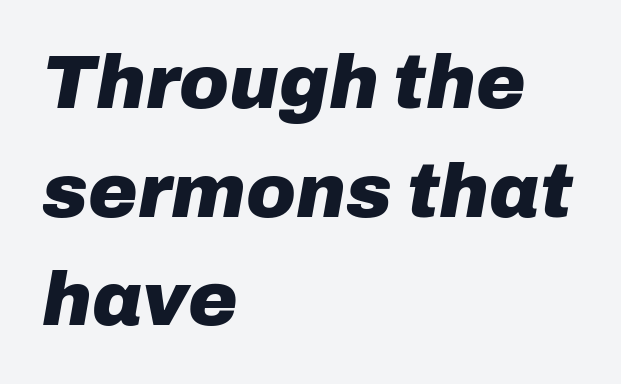
Bare-footed words on every line. Regarding leading, the lines here are spaced in the standard way. Typesetter's note: full bold, strokes at maximum text heaviness. The passage shown is typed in a proportional face where columns would drift. The horizontal fit of the characters is conventional and even.
